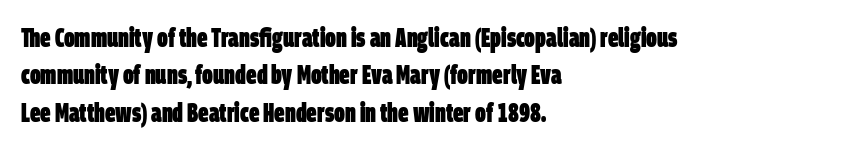
A dark, heavy texture on the line: the type is bold. Rows of type keep a routine distance in the vertical direction. Between one letter and the next there's only the usual sliver of space. Words float on clear page, feet unadorned. A student would call this left alignment; a typographer would say flush left, rag right.
